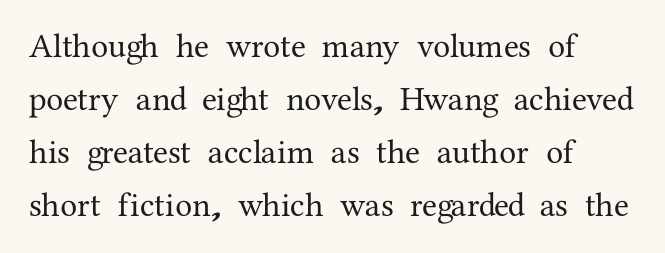
The image shows 34 px serif type, upright; set normal line spacing (1.56x), normal letter spacing, not underlined; medium stroke contrast and a medium x-height.
